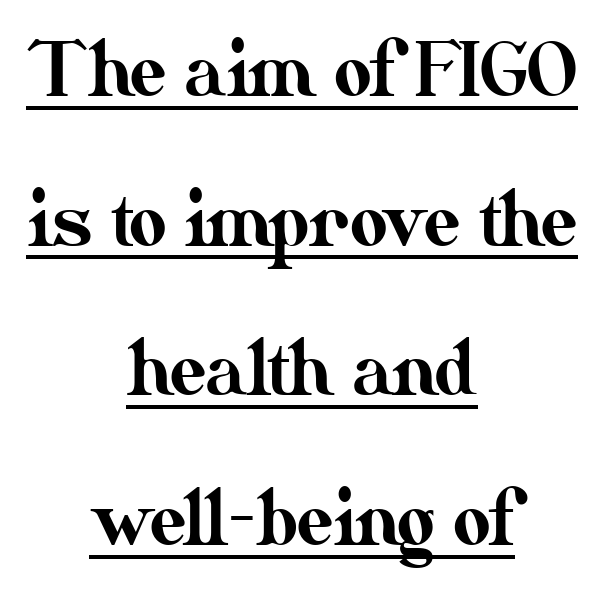
The image shows 73 px text type, upright; set centered, loose line spacing (2.05x), normal letter spacing, underlined; medium stroke contrast and a small x-height.
